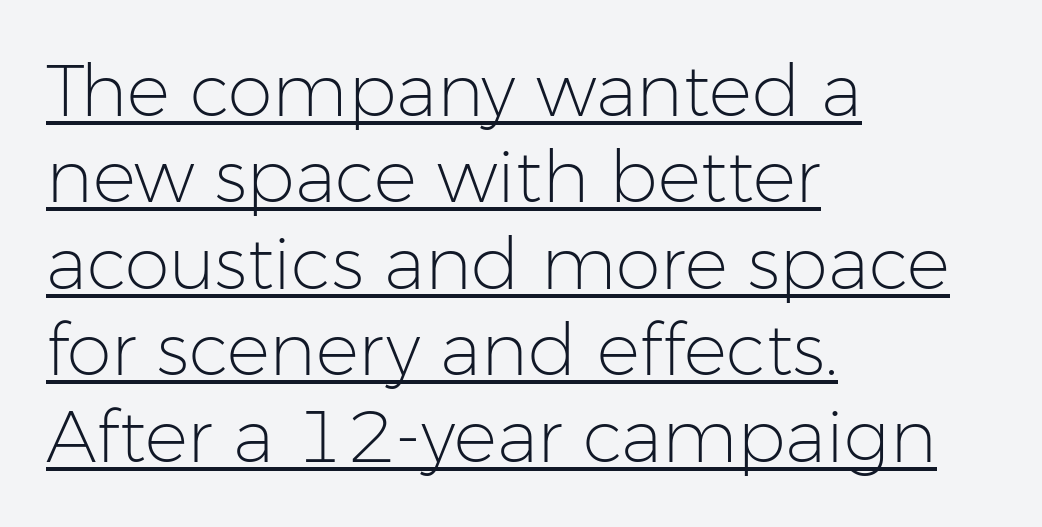
{"serif": "no", "italic": "no", "bold": "no", "weight": "light", "width": "normal", "stroke_contrast": "low", "x_height": "medium", "monospaced": "no", "underline": "yes", "align": "left", "line_spacing_ratio": 1.2, "letter_spacing": "normal", "letter_spacing_em": 0.0, "glyph_px": 72}
